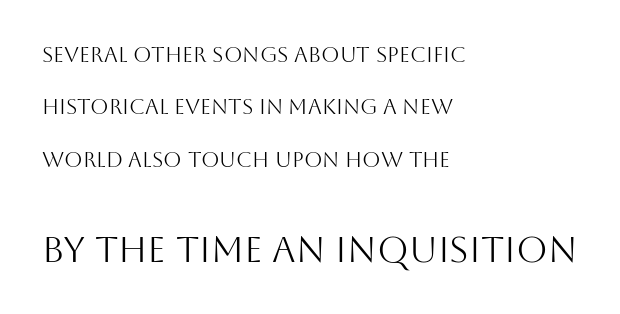
{"serif": "no", "italic": "no", "bold": "no", "weight": "light", "width": "normal", "stroke_contrast": "medium", "x_height": "large", "monospaced": "no", "underline": "no", "align": "left", "line_spacing": "loose", "line_spacing_ratio": 2.5, "letter_spacing": "normal", "letter_spacing_em": 0.0, "larger_block": "second", "size_ratio": 1.71, "glyph_px": 36}
